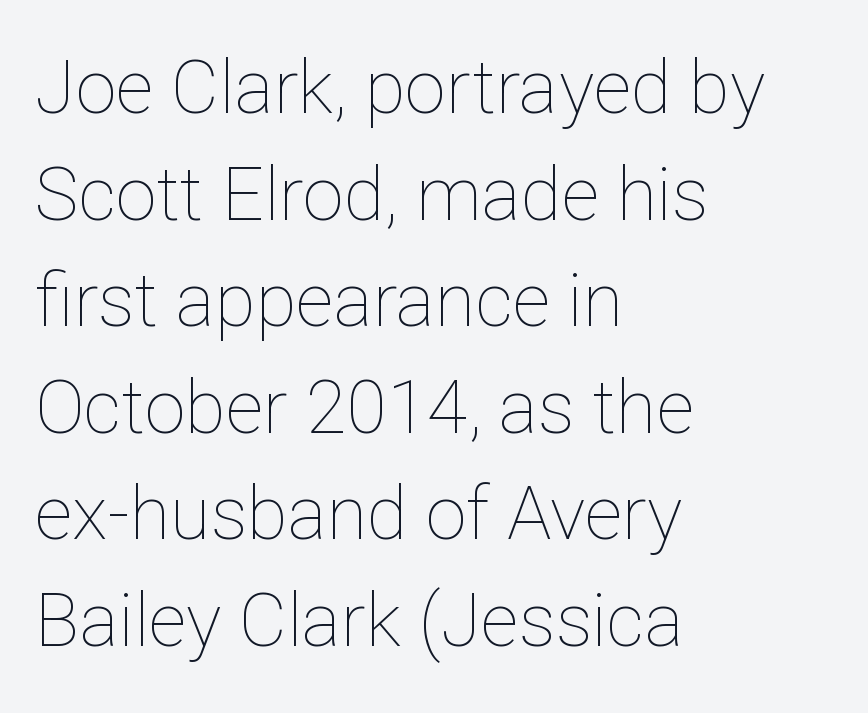
{"italic": "no", "bold": "no", "weight": "thin", "width": "normal", "stroke_contrast": "low", "x_height": "medium", "monospaced": "no", "underline": "no", "align": "left", "line_spacing": "normal", "line_spacing_ratio": 1.44, "letter_spacing": "normal", "letter_spacing_em": 0.0, "glyph_px": 74}
